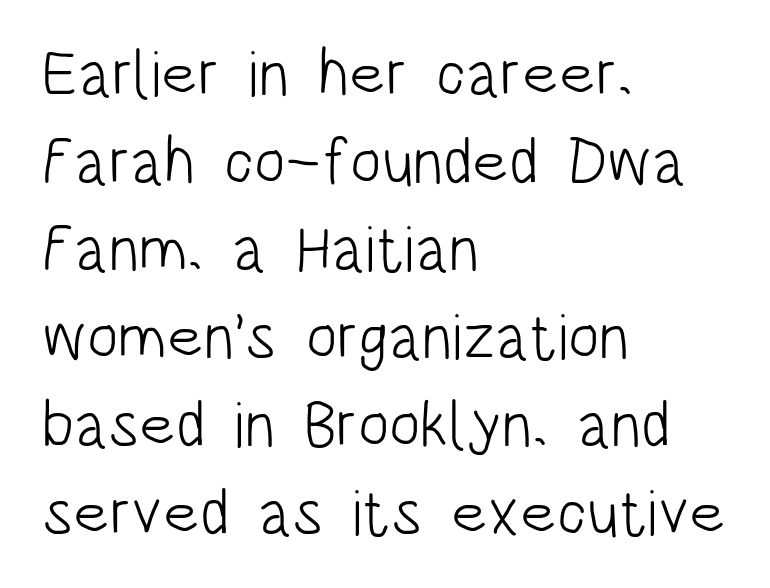
Q: Is the text bold? A: No.
Q: Is the text italic (slanted)? A: No, it is upright.
Q: Is the typeface a serif or a sans-serif typeface? A: Sans-serif.
Q: Is the text underlined? A: No.
Q: How is the paragraph aligned? A: Left-aligned.
Q: Is the spacing between letters normal or unusually wide? A: Normal.
Q: Is the spacing between lines tight, normal or loose? A: Normal.
Q: Width (condensed, normal, or wide)? A: Condensed.
Q: Stroke contrast? A: Low.
Q: x-height? A: Large.
Q: Monospaced? A: No.
